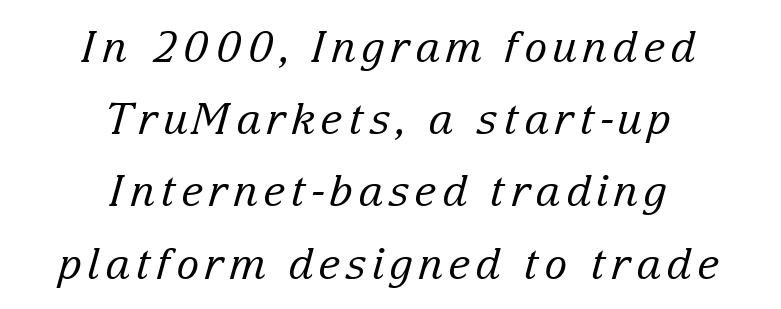
Would a proofreader flag this as italicized? Yes. In CSS terms this would be text-align: center. Is this a fixed-width face? No — the glyphs have proportional, varying widths. Ink coverage per letter is moderate at most. Successive baselines arrive at the customary interval. Glance below the letters and you will spot only blank space.
